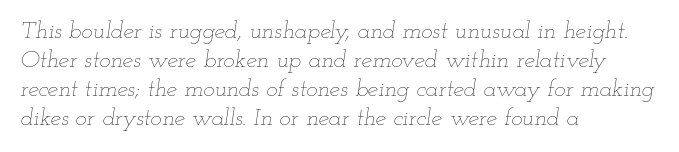
{"italic": "yes", "lean": "right", "slant_degrees": 12, "bold": "no", "underline": "no", "align": "left", "line_spacing_ratio": 1.21, "letter_spacing": "normal", "letter_spacing_em": 0.0, "glyph_px": 24}
